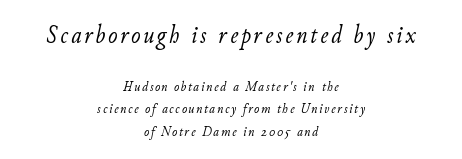
The image shows 25 px text type, italic (leaning right); set centered, normal line spacing (1.6x), not underlined; the first (top) block is 1.79x larger.
